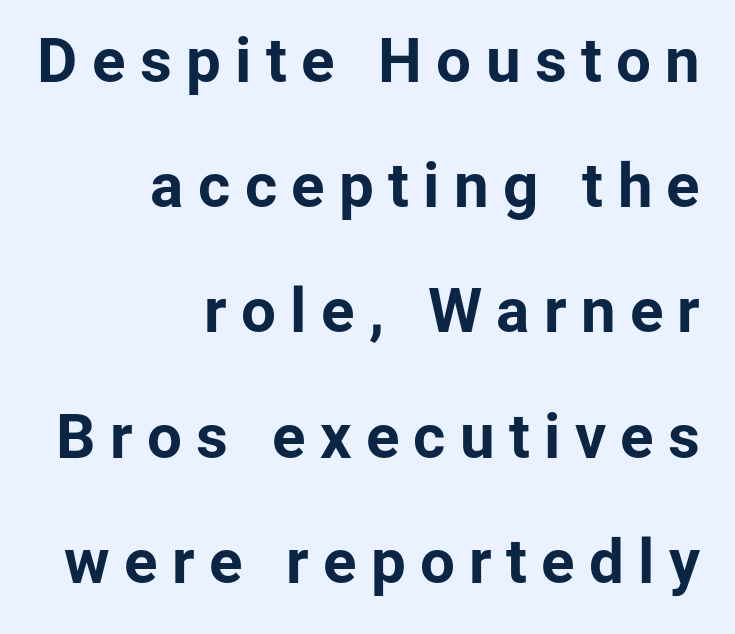
Q: Is the text bold? A: Yes.
Q: Is the text italic (slanted)? A: No, it is upright.
Q: Is the typeface a serif or a sans-serif typeface? A: Sans-serif.
Q: Is the text underlined? A: No.
Q: How is the paragraph aligned? A: Right-aligned.
Q: Is the spacing between letters normal or unusually wide? A: Unusually wide.
Q: Is the spacing between lines tight, normal or loose? A: Loose.
Q: Width (condensed, normal, or wide)? A: Normal.
Q: Stroke contrast? A: Low.
Q: x-height? A: Medium.
Q: Monospaced? A: No.
